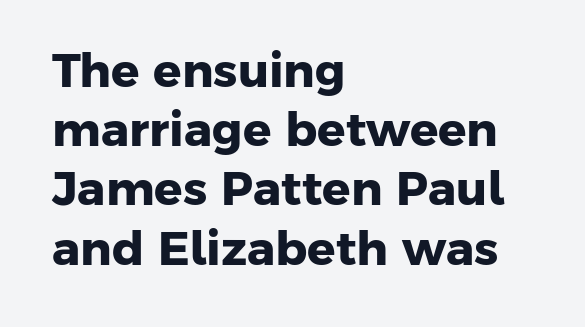
The image shows 47 px heavy sans-serif type; set left-aligned, normal line spacing (1.26x), normal letter spacing, not underlined; low stroke contrast and a medium x-height.
